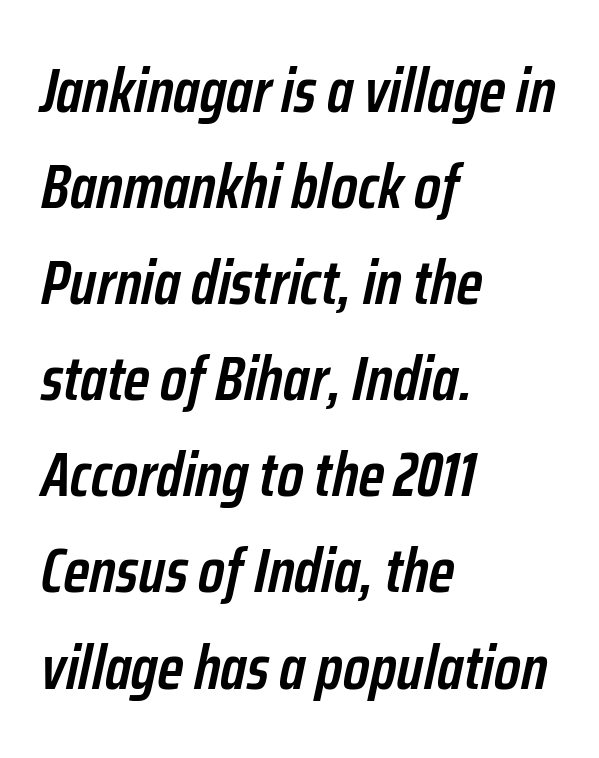
Q: Is the text bold? A: Semi-bold.
Q: Is the text italic (slanted)? A: Yes, it leans right by about 12 degrees.
Q: Is the text underlined? A: No.
Q: How is the paragraph aligned? A: Left-aligned.
Q: Is the spacing between letters normal or unusually wide? A: Normal.
Q: Is the spacing between lines tight, normal or loose? A: Normal.
Q: Width (condensed, normal, or wide)? A: Condensed.
Q: Stroke contrast? A: Low.
Q: x-height? A: Medium.
Q: Monospaced? A: No.
